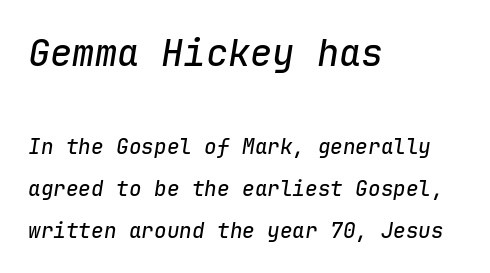
Honestly, the letter spacing is just normal — you wouldn't notice it. Horizontal alignment here is leftward, the default for most running prose. Does the lettering tilt? It does — this is italic. The rendering shrinks the type as you move from the upper chunk to the lower. The passage shown stacks its lines with a broad gap.
